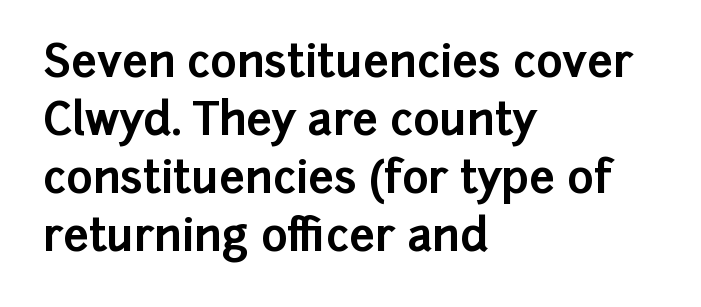
{"serif": "no", "italic": "no", "bold": "yes", "weight": "bold", "width": "normal", "stroke_contrast": "low", "x_height": "medium", "monospaced": "no", "underline": "no", "align": "left", "line_spacing": "normal", "line_spacing_ratio": 1.29, "letter_spacing": "normal", "letter_spacing_em": 0.0, "glyph_px": 45}
